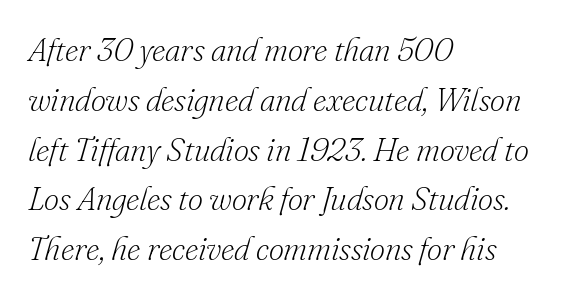
The image shows 33 px light serif type, italic (leaning right); set left-aligned, normal line spacing (1.51x), normal letter spacing, not underlined; low stroke contrast and a small x-height.
